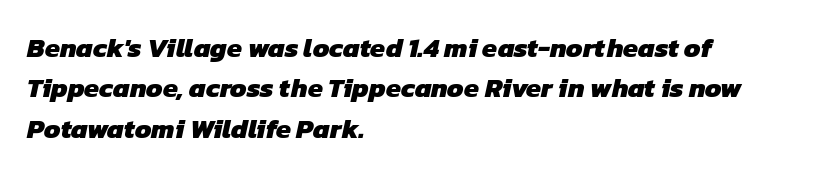
{"bold": "yes", "underline": "no", "align": "left", "line_spacing": "normal", "line_spacing_ratio": 1.5, "letter_spacing": "normal", "letter_spacing_em": 0.0, "glyph_px": 27}
